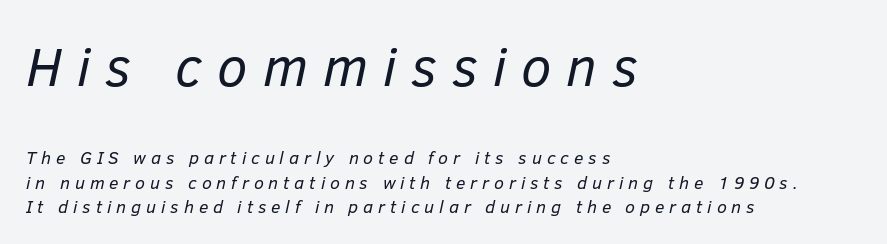
{"italic": "yes", "lean": "right", "slant_degrees": 12, "bold": "no", "weight": "regular", "width": "normal", "stroke_contrast": "low", "x_height": "medium", "monospaced": "no", "underline": "no", "align": "left", "line_spacing": "normal", "line_spacing_ratio": 1.35, "letter_spacing": "wide", "letter_spacing_em": 0.27, "larger_block": "first", "size_ratio": 3.06, "glyph_px": 55}
